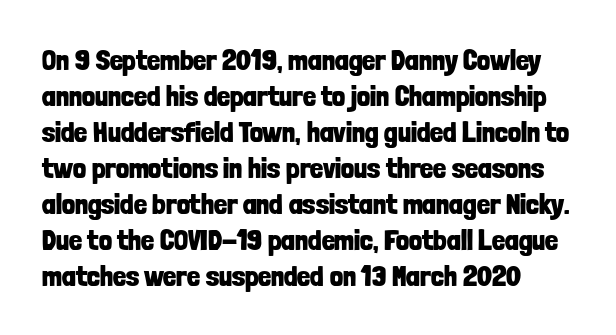
Honestly, the letter spacing is just normal — you wouldn't notice it. Check the space under the baseline: it is left empty. The face used here has the dense, thick strokes of a bold. This is sans-serif lettering, the kind often seen on screens and signage.
